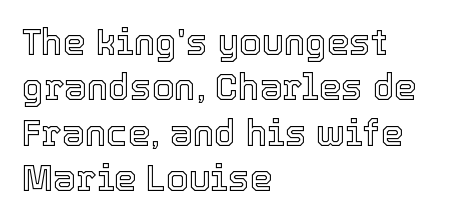
{"italic": "no", "width": "normal", "x_height": "medium", "monospaced": "no", "underline": "no", "align": "left", "line_spacing": "normal", "line_spacing_ratio": 1.26, "letter_spacing": "normal", "letter_spacing_em": 0.0, "glyph_px": 36}
